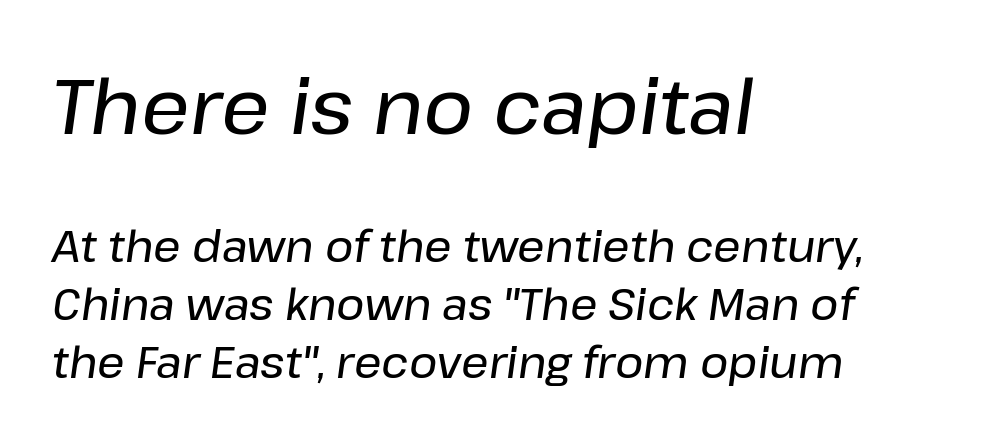
The image shows 76 px text type, italic (leaning right); set left-aligned, normal line spacing (1.35x), normal letter spacing, not underlined; the first (top) block is 1.77x larger; low stroke contrast and a medium x-height.
